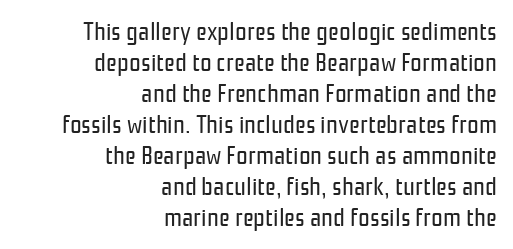
The face looks like a standard text weight, possibly lighter. The letters stand upright; this is a roman face. Each word holds together tightly as a unit, with standard inter-letter gaps. Type without underlining. The lines in this sample share a right terminus and differ only in where they begin.
